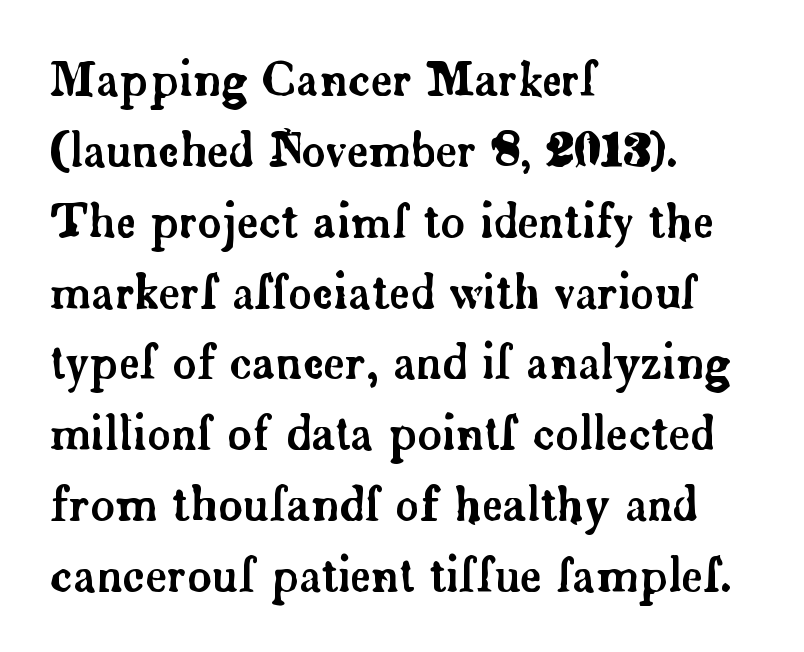
{"serif": "yes", "italic": "no", "width": "normal", "stroke_contrast": "low", "x_height": "small", "monospaced": "no", "underline": "no", "align": "left", "line_spacing": "normal", "line_spacing_ratio": 1.54, "letter_spacing": "normal", "letter_spacing_em": 0.0, "glyph_px": 46}
